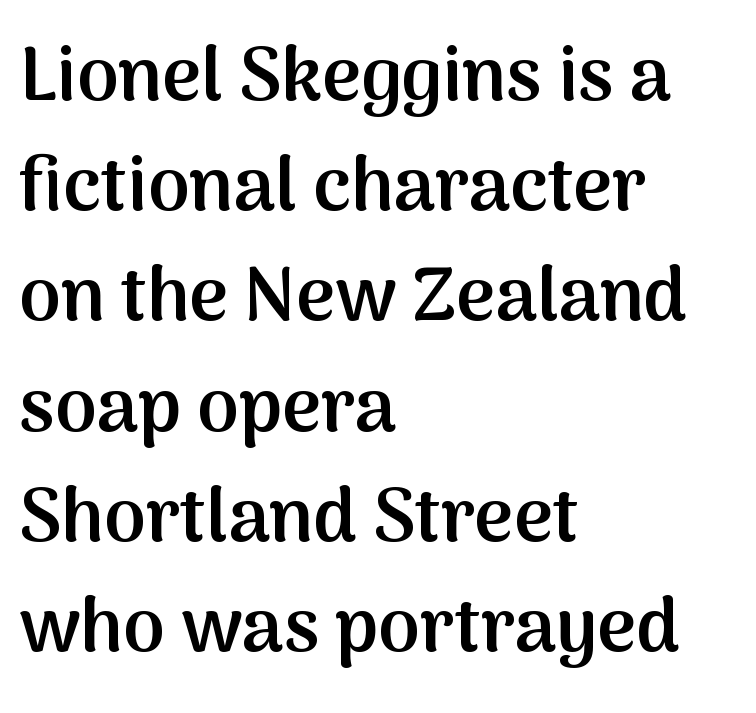
{"serif": "no", "italic": "no", "bold": "semi", "weight": "semibold", "width": "normal", "stroke_contrast": "medium", "x_height": "medium", "monospaced": "no", "underline": "no", "align": "left", "line_spacing": "normal", "line_spacing_ratio": 1.47, "letter_spacing": "normal", "letter_spacing_em": 0.0, "glyph_px": 75}
